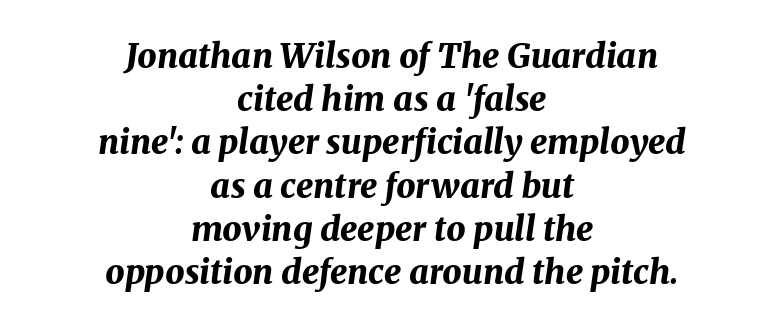
{"italic": "yes", "lean": "right", "slant_degrees": 8, "bold": "yes", "weight": "bold", "width": "normal", "stroke_contrast": "medium", "x_height": "medium", "monospaced": "no", "underline": "no", "align": "center", "line_spacing": "normal", "line_spacing_ratio": 1.27, "letter_spacing": "normal", "letter_spacing_em": 0.0, "glyph_px": 34}
